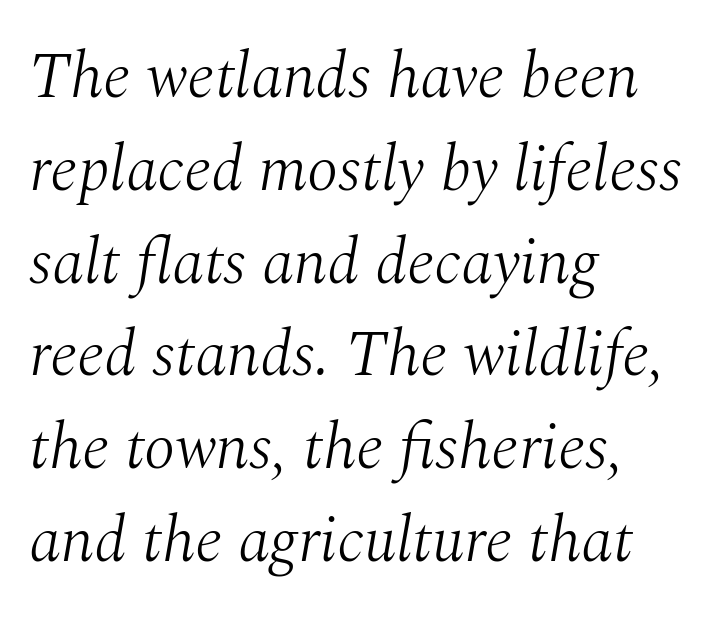
{"serif": "yes", "italic": "yes", "lean": "right", "slant_degrees": 10, "bold": "no", "weight": "light", "width": "normal", "stroke_contrast": "medium", "x_height": "medium", "monospaced": "no", "underline": "no", "align": "left", "line_spacing": "normal", "line_spacing_ratio": 1.45, "letter_spacing": "normal", "letter_spacing_em": 0.0, "glyph_px": 64}
